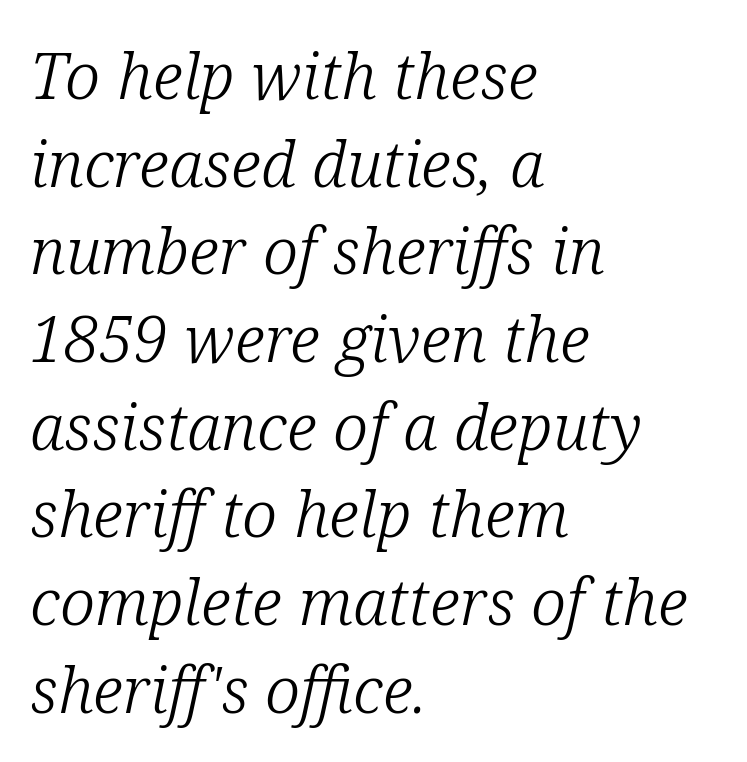
Q: Is the text bold? A: No.
Q: Is the text italic (slanted)? A: Yes, it leans right by about 12 degrees.
Q: Is the typeface a serif or a sans-serif typeface? A: Serif.
Q: Is the text underlined? A: No.
Q: How is the paragraph aligned? A: Left-aligned.
Q: Is the spacing between letters normal or unusually wide? A: Normal.
Q: Is the spacing between lines tight, normal or loose? A: Normal.
Q: Width (condensed, normal, or wide)? A: Normal.
Q: Stroke contrast? A: Low.
Q: x-height? A: Medium.
Q: Monospaced? A: No.
